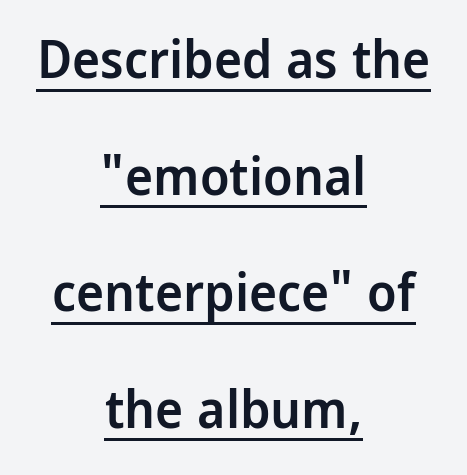
The image shows 53 px semibold, condensed sans-serif type, upright; set centered, loose line spacing (2.2x), normal letter spacing, underlined; low stroke contrast and a large x-height.
